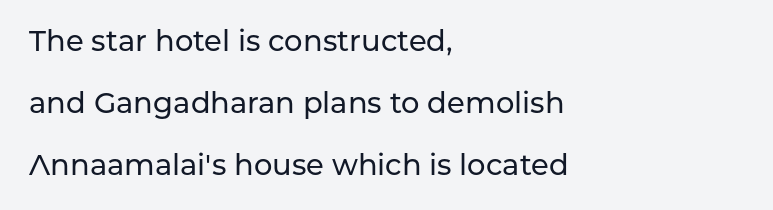
Q: Is the text italic (slanted)? A: No, it is upright.
Q: Is the typeface a serif or a sans-serif typeface? A: Sans-serif.
Q: Is the text underlined? A: No.
Q: How is the paragraph aligned? A: Left-aligned.
Q: Is the spacing between letters normal or unusually wide? A: Normal.
Q: Is the spacing between lines tight, normal or loose? A: Loose.
Q: Width (condensed, normal, or wide)? A: Normal.
Q: Stroke contrast? A: Low.
Q: x-height? A: Medium.
Q: Monospaced? A: No.
